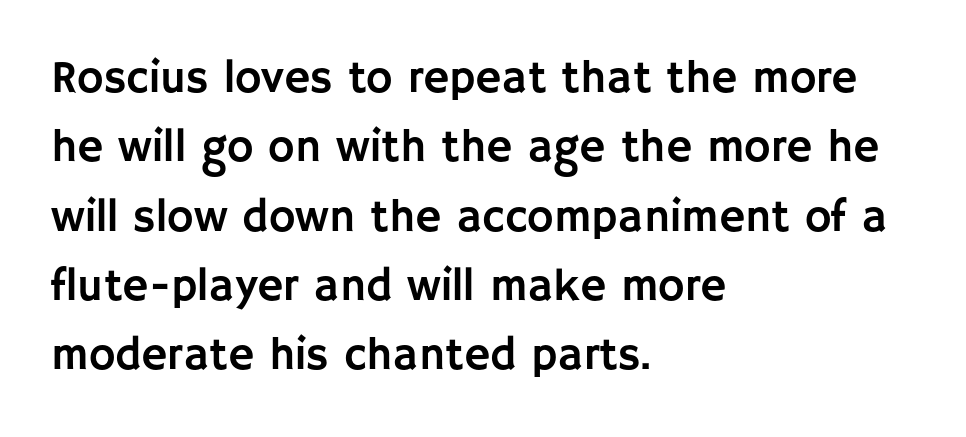
{"serif": "no", "italic": "no", "width": "normal", "stroke_contrast": "low", "x_height": "large", "monospaced": "no", "underline": "no", "align": "left", "line_spacing": "normal", "line_spacing_ratio": 1.54, "letter_spacing": "normal", "letter_spacing_em": 0.0, "glyph_px": 45}
